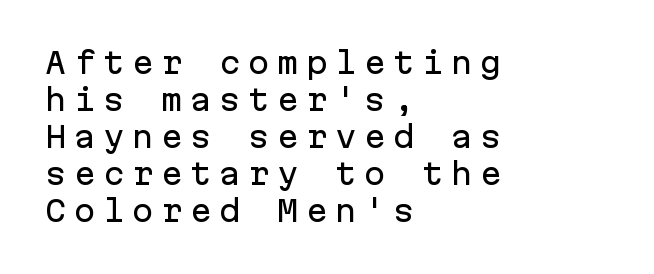
The image shows 29 px sans-serif type, upright, monospaced; set left-aligned, normal line spacing (1.28x), unusually wide letter spacing (+0.25 em), not underlined; low stroke contrast and a medium x-height.
